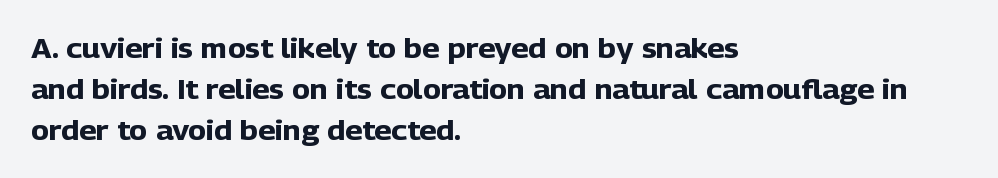
{"italic": "no", "bold": "yes", "underline": "no", "align": "left", "line_spacing": "normal", "line_spacing_ratio": 1.51, "letter_spacing": "normal", "letter_spacing_em": 0.0, "glyph_px": 27}
